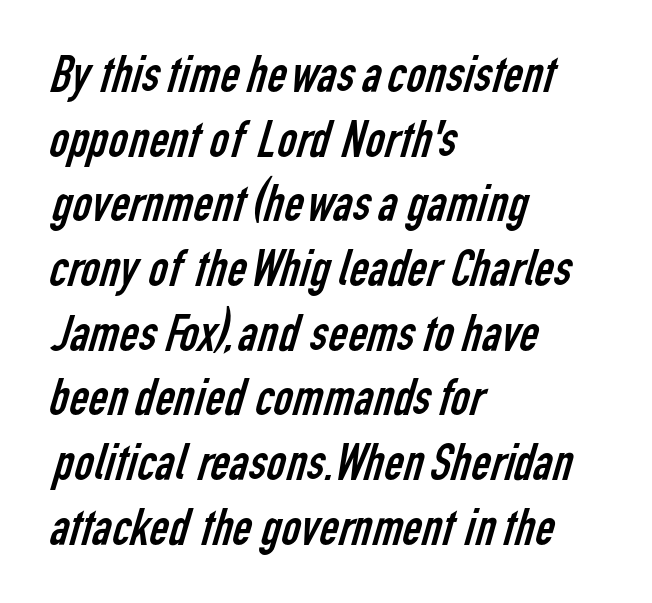
{"serif": "no", "bold": "no", "weight": "regular", "width": "condensed", "stroke_contrast": "low", "x_height": "medium", "monospaced": "no", "underline": "no", "align": "left", "line_spacing_ratio": 1.22, "letter_spacing": "normal", "letter_spacing_em": 0.0, "glyph_px": 53}
